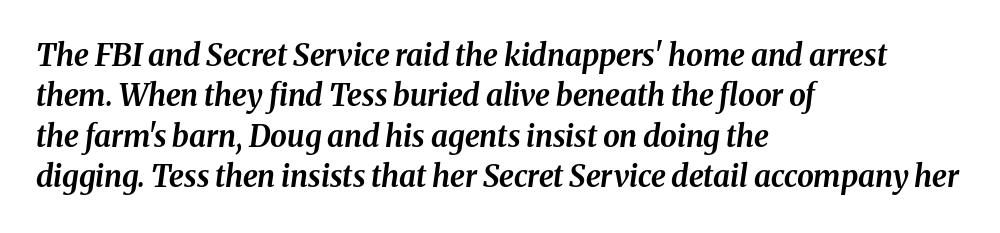
The lines sit at an ordinary, default distance from one another. Compared with typical body copy, the letter spacing here is the same. The whole block is typeset with a tilt. The font is running at its bold setting. Is this a fixed-width face? No — the glyphs have proportional, varying widths.
